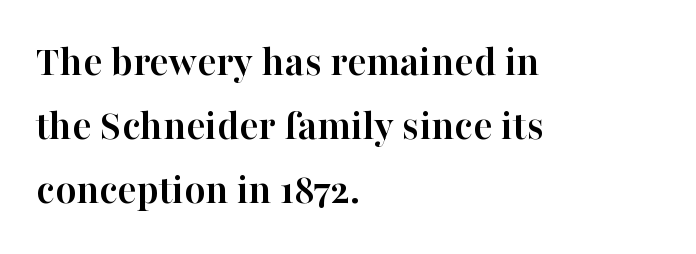
{"serif": "yes", "italic": "no", "bold": "yes", "weight": "semibold", "width": "normal", "stroke_contrast": "high", "x_height": "medium", "monospaced": "no", "underline": "no", "align": "left", "line_spacing": "normal", "line_spacing_ratio": 1.49, "letter_spacing": "normal", "letter_spacing_em": 0.0, "glyph_px": 43}
